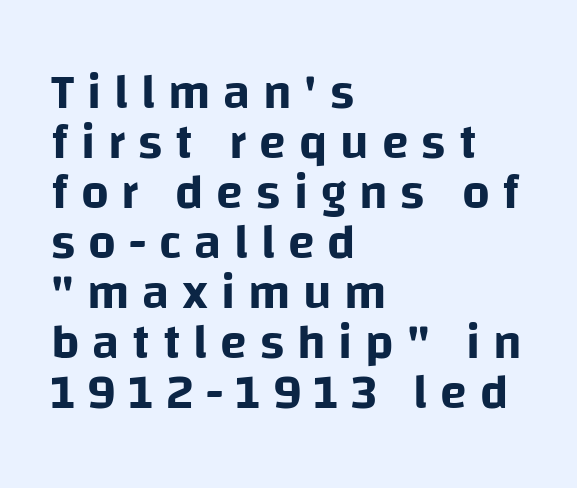
Q: Is the text italic (slanted)? A: No, it is upright.
Q: Is the typeface a serif or a sans-serif typeface? A: Sans-serif.
Q: Is the text underlined? A: No.
Q: How is the paragraph aligned? A: Left-aligned.
Q: Is the spacing between letters normal or unusually wide? A: Unusually wide.
Q: Is the spacing between lines tight, normal or loose? A: Tight.
Q: Width (condensed, normal, or wide)? A: Normal.
Q: Stroke contrast? A: Low.
Q: x-height? A: Large.
Q: Monospaced? A: No.
